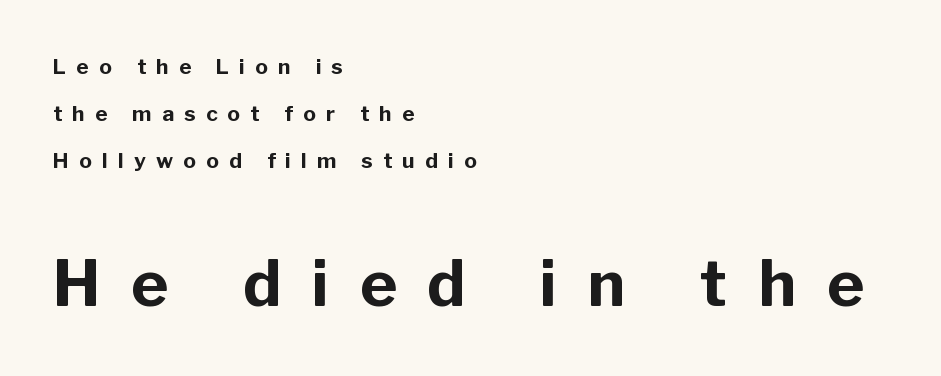
The image shows 63 px bold sans-serif type, upright; set left-aligned, loose line spacing (2.25x), unusually wide letter spacing (+0.49 em), not underlined; the second (bottom) block is 3.0x larger; low stroke contrast and a medium x-height.
